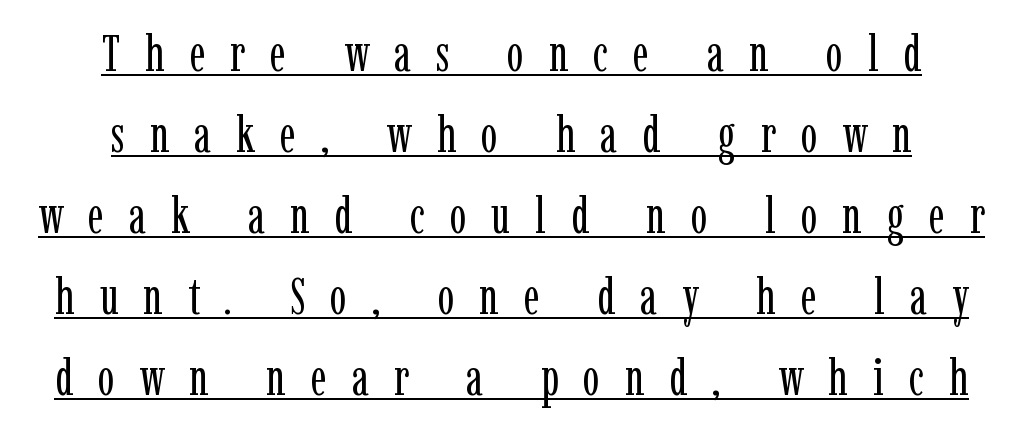
Q: Is the text bold? A: No.
Q: Is the text italic (slanted)? A: No, it is upright.
Q: Is the typeface a serif or a sans-serif typeface? A: Serif.
Q: Is the text underlined? A: Yes.
Q: How is the paragraph aligned? A: Centered.
Q: Is the spacing between letters normal or unusually wide? A: Unusually wide.
Q: Is the spacing between lines tight, normal or loose? A: Normal.
Q: Width (condensed, normal, or wide)? A: Condensed.
Q: Stroke contrast? A: Low.
Q: x-height? A: Medium.
Q: Monospaced? A: No.
